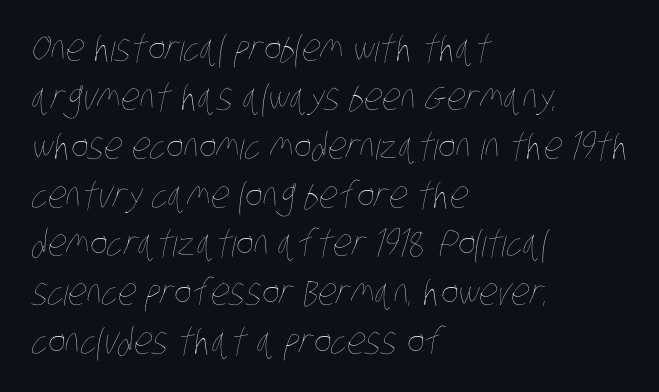
Honestly, the row spacing looks completely unremarkable. Heft: none added — not bold. Horizontally, the lines are justified to the leading edge only. The letterforms sit shoulder to shoulder at normal distance. The glyphs are unaccompanied by any horizontal stroke below them. Varying glyph widths throughout — classic text-font behaviour.
